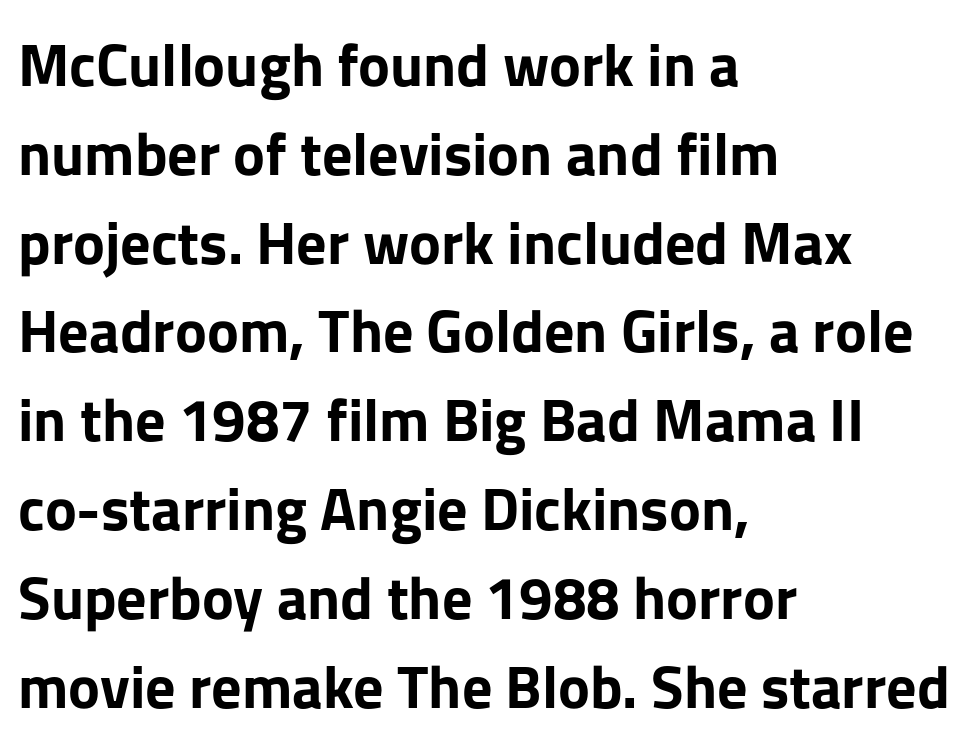
{"serif": "no", "italic": "no", "bold": "yes", "weight": "bold", "width": "normal", "stroke_contrast": "low", "x_height": "medium", "monospaced": "no", "underline": "no", "align": "left", "line_spacing": "normal", "line_spacing_ratio": 1.48, "letter_spacing": "normal", "letter_spacing_em": 0.0, "glyph_px": 60}
